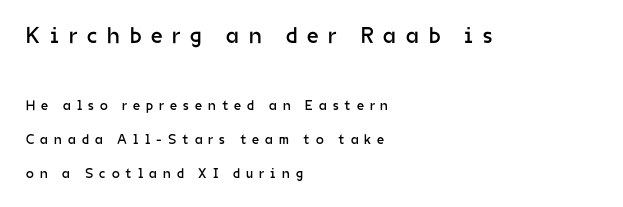
Q: Is the text bold? A: No.
Q: Is the text italic (slanted)? A: No, it is upright.
Q: Is the text underlined? A: No.
Q: How is the paragraph aligned? A: Left-aligned.
Q: Is the spacing between letters normal or unusually wide? A: Unusually wide.
Q: Is the spacing between lines tight, normal or loose? A: Loose.
Q: Which block of text is set in a larger size, the first (top) or the second (bottom)? A: The first (top) one.
